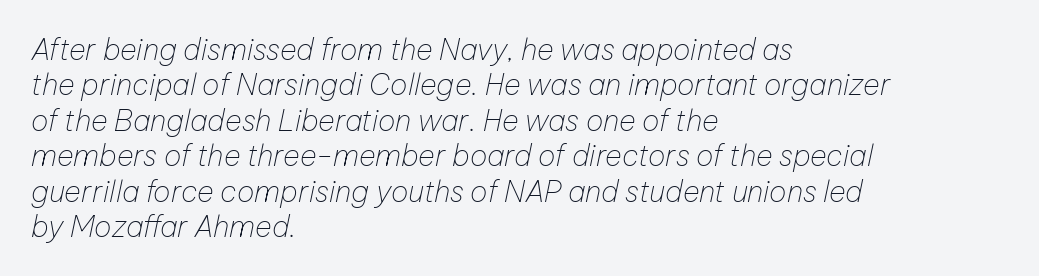
The image shows 29 px thin type, italic (leaning right); set left-aligned, line spacing 1.22x, normal letter spacing, not underlined; low stroke contrast and a medium x-height.
